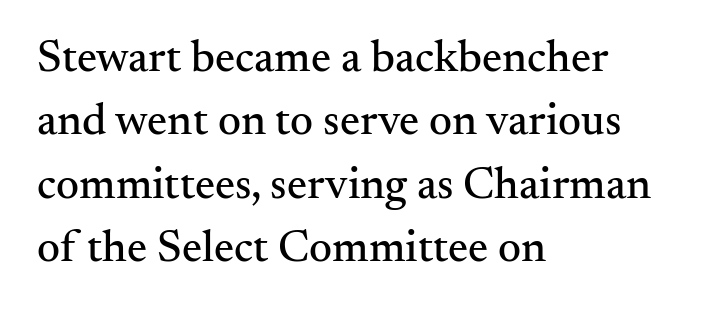
Q: Is the text italic (slanted)? A: No, it is upright.
Q: Is the typeface a serif or a sans-serif typeface? A: Serif.
Q: Is the text underlined? A: No.
Q: How is the paragraph aligned? A: Left-aligned.
Q: Is the spacing between letters normal or unusually wide? A: Normal.
Q: Is the spacing between lines tight, normal or loose? A: Normal.
Q: Width (condensed, normal, or wide)? A: Normal.
Q: Stroke contrast? A: Medium.
Q: x-height? A: Small.
Q: Monospaced? A: No.
